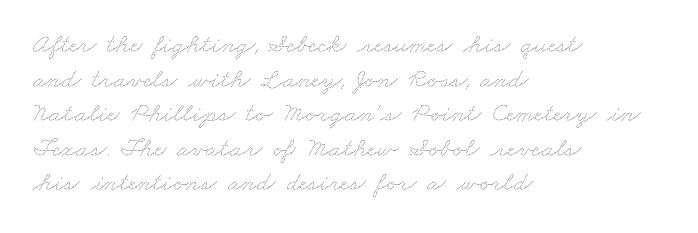
Q: Is the text bold? A: No.
Q: Is the text underlined? A: No.
Q: How is the paragraph aligned? A: Left-aligned.
Q: Is the spacing between letters normal or unusually wide? A: Normal.
Q: Is the spacing between lines tight, normal or loose? A: Normal.
